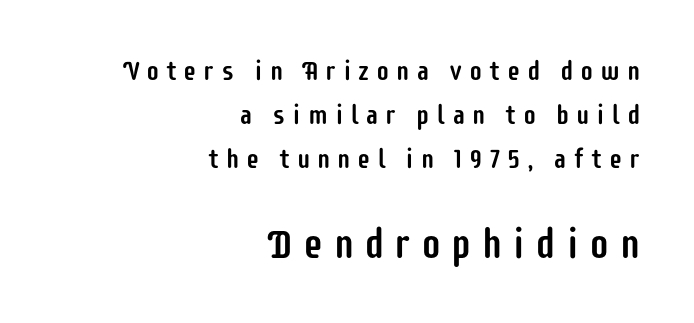
Q: Is the text italic (slanted)? A: No, it is upright.
Q: Is the typeface a serif or a sans-serif typeface? A: Sans-serif.
Q: Is the text underlined? A: No.
Q: How is the paragraph aligned? A: Right-aligned.
Q: Is the spacing between letters normal or unusually wide? A: Unusually wide.
Q: Is the spacing between lines tight, normal or loose? A: Normal.
Q: Which block of text is set in a larger size, the first (top) or the second (bottom)? A: The second (bottom) one.
Q: Width (condensed, normal, or wide)? A: Condensed.
Q: Stroke contrast? A: Low.
Q: x-height? A: Large.
Q: Monospaced? A: No.
